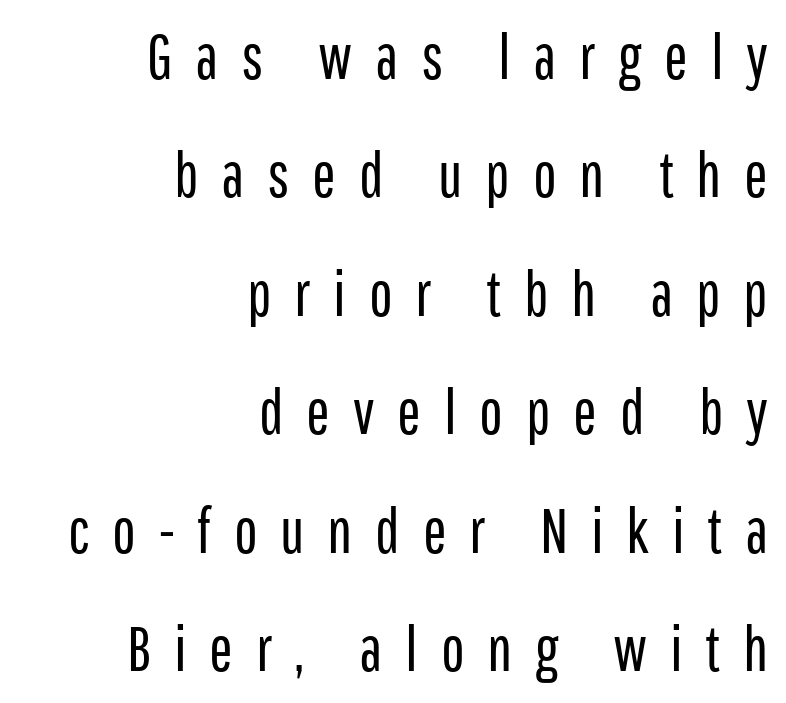
One-word summary of the alignment: right. Stem width sits at or under what a default text font uses. Rendered with straight, roman letterforms. Spacing verdict: proportional, widths tailored to each character. Descenders are the only things crossing below the line.
